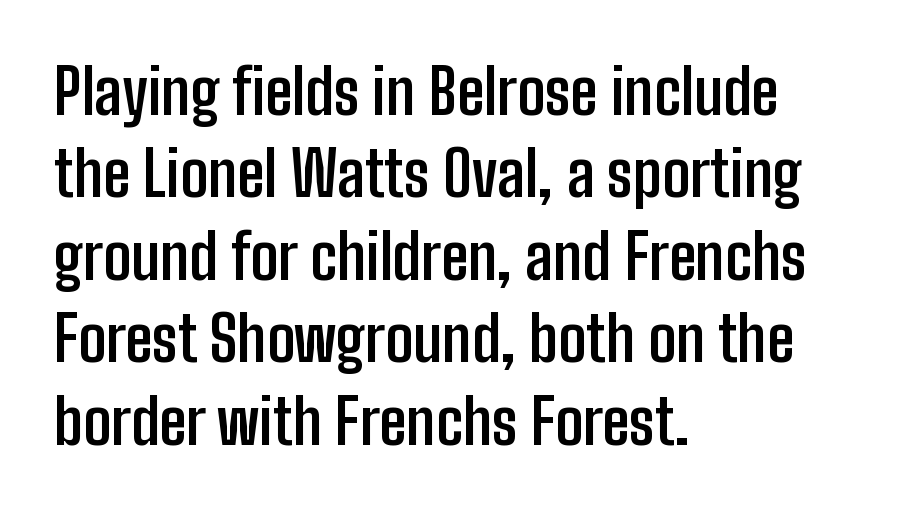
The image shows 62 px semibold, condensed sans-serif type, upright; set left-aligned, normal line spacing (1.33x), normal letter spacing, not underlined; low stroke contrast and a medium x-height.
